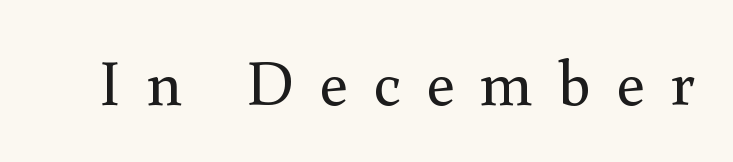
The image shows 64 px regular-weight serif type, upright; set unusually wide letter spacing (+0.39 em), not underlined; medium stroke contrast and a small x-height.
